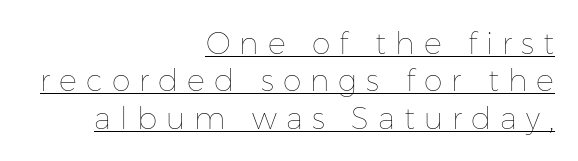
{"italic": "no", "bold": "no", "weight": "thin", "width": "normal", "stroke_contrast": "low", "x_height": "medium", "monospaced": "no", "underline": "yes", "align": "right", "line_spacing": "normal", "line_spacing_ratio": 1.25, "letter_spacing": "wide", "letter_spacing_em": 0.3, "glyph_px": 30}
